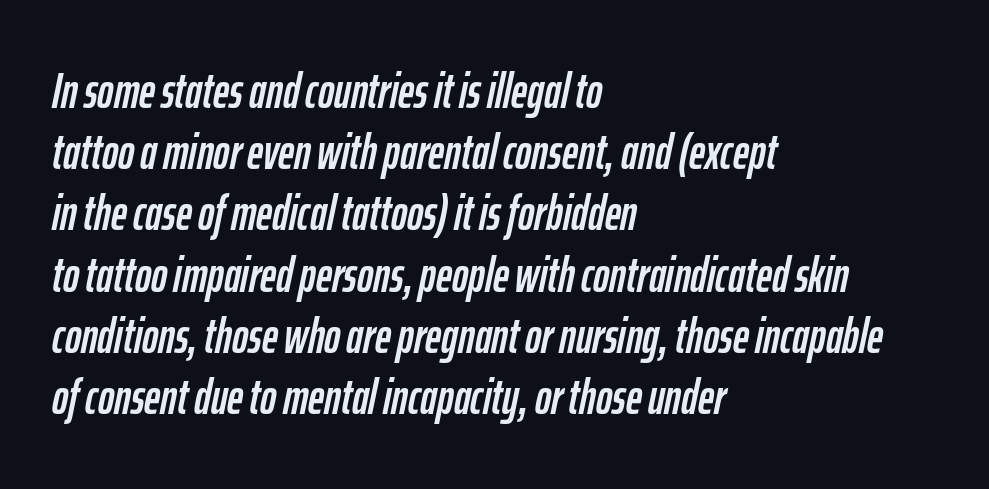
The image shows 49 px condensed type, italic (leaning right); set left-aligned, normal line spacing (1.25x), normal letter spacing, not underlined; low stroke contrast and a medium x-height.
